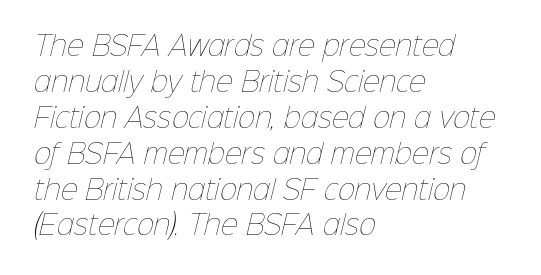
Q: Is the text bold? A: No.
Q: Is the text underlined? A: No.
Q: How is the paragraph aligned? A: Left-aligned.
Q: Is the spacing between letters normal or unusually wide? A: Normal.
Q: Is the spacing between lines tight, normal or loose? A: Normal.
